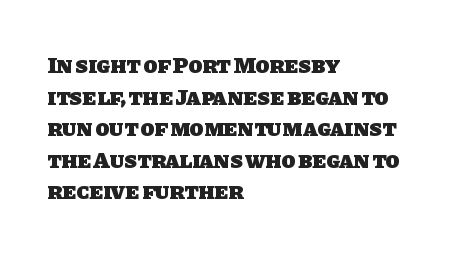
Q: Is the text bold? A: Yes.
Q: Is the text underlined? A: No.
Q: How is the paragraph aligned? A: Left-aligned.
Q: Is the spacing between letters normal or unusually wide? A: Normal.
Q: Is the spacing between lines tight, normal or loose? A: Normal.
